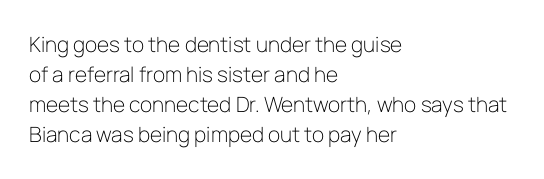
{"italic": "no", "bold": "no", "underline": "no", "align": "left", "line_spacing": "normal", "line_spacing_ratio": 1.43, "letter_spacing": "normal", "letter_spacing_em": 0.0, "glyph_px": 21}
